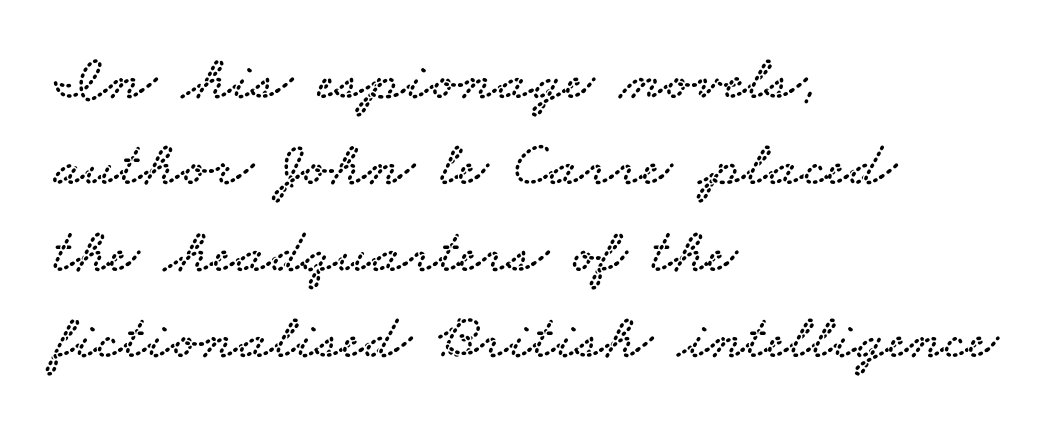
{"serif": "yes", "width": "wide", "stroke_contrast": "low", "x_height": "small", "monospaced": "no", "underline": "no", "align": "left", "line_spacing": "normal", "line_spacing_ratio": 1.35, "letter_spacing": "normal", "letter_spacing_em": 0.0, "glyph_px": 64}
